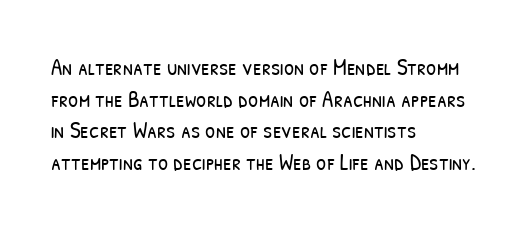
Nothing heavy about these letters — not bold at all. You could call the tracking neutral — neither tight nor loose. Is there much room between lines? A standard amount, neither cramped nor airy. Horizontally, the lines are justified to the leading edge only.
